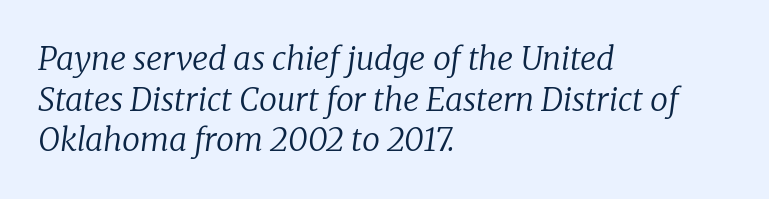
Q: Is the text bold? A: No.
Q: Is the text italic (slanted)? A: Yes, it leans right by about 8 degrees.
Q: Is the typeface a serif or a sans-serif typeface? A: Serif.
Q: Is the text underlined? A: No.
Q: How is the paragraph aligned? A: Left-aligned.
Q: Is the spacing between letters normal or unusually wide? A: Normal.
Q: Is the spacing between lines tight, normal or loose? A: Normal.
Q: Width (condensed, normal, or wide)? A: Normal.
Q: Stroke contrast? A: Low.
Q: x-height? A: Medium.
Q: Monospaced? A: No.
